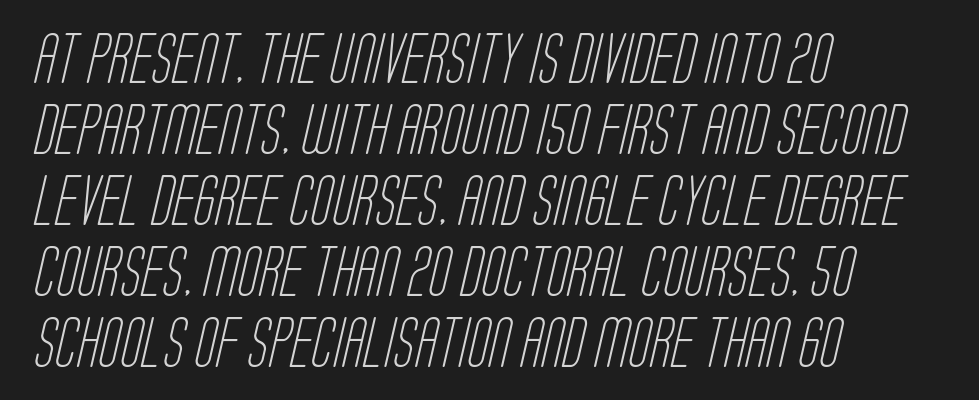
{"serif": "no", "bold": "no", "weight": "light", "width": "condensed", "stroke_contrast": "low", "x_height": "large", "monospaced": "no", "underline": "no", "align": "left", "line_spacing": "normal", "line_spacing_ratio": 1.42, "letter_spacing": "normal", "letter_spacing_em": 0.0, "glyph_px": 50}
